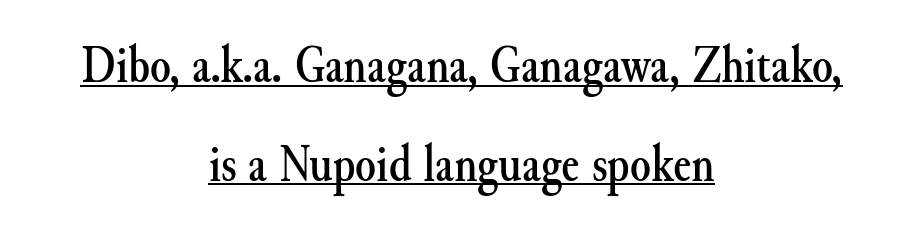
{"serif": "yes", "italic": "no", "width": "normal", "stroke_contrast": "medium", "x_height": "small", "monospaced": "no", "underline": "yes", "align": "center", "line_spacing_ratio": 1.86, "letter_spacing": "normal", "letter_spacing_em": 0.0, "glyph_px": 53}
